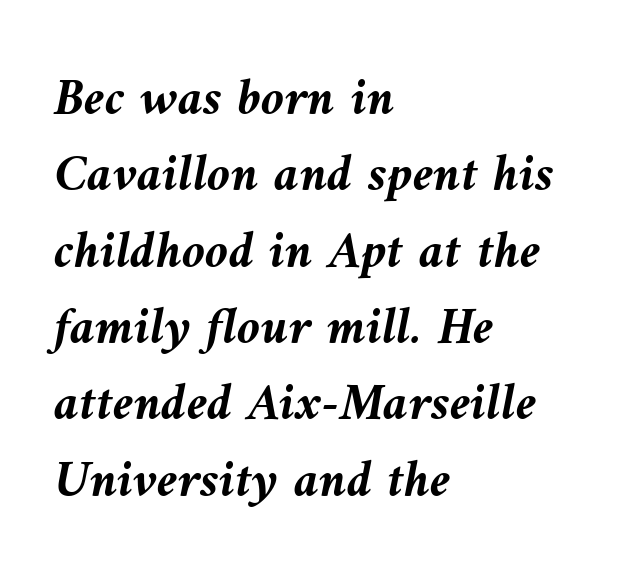
The image shows 53 px semibold type, italic (leaning left); set left-aligned, normal line spacing (1.44x), normal letter spacing, not underlined; medium stroke contrast and a medium x-height.
